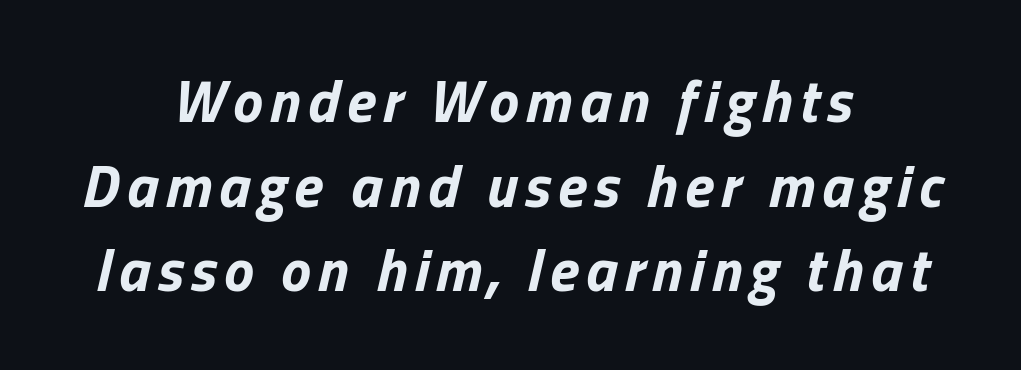
The image shows 60 px bold type, italic (leaning right); set centered, normal line spacing (1.41x), not underlined; low stroke contrast and a medium x-height.
